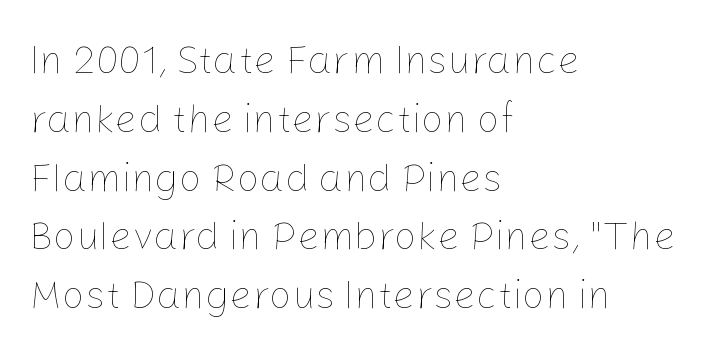
Q: Is the text bold? A: No.
Q: Is the text italic (slanted)? A: No, it is upright.
Q: Is the text underlined? A: No.
Q: How is the paragraph aligned? A: Left-aligned.
Q: Is the spacing between letters normal or unusually wide? A: Normal.
Q: Is the spacing between lines tight, normal or loose? A: Normal.
Q: Width (condensed, normal, or wide)? A: Normal.
Q: Stroke contrast? A: Low.
Q: x-height? A: Medium.
Q: Monospaced? A: No.
